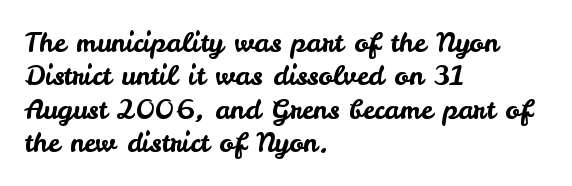
Q: Is the text italic (slanted)? A: Yes.
Q: Is the text underlined? A: No.
Q: How is the paragraph aligned? A: Left-aligned.
Q: Is the spacing between letters normal or unusually wide? A: Normal.
